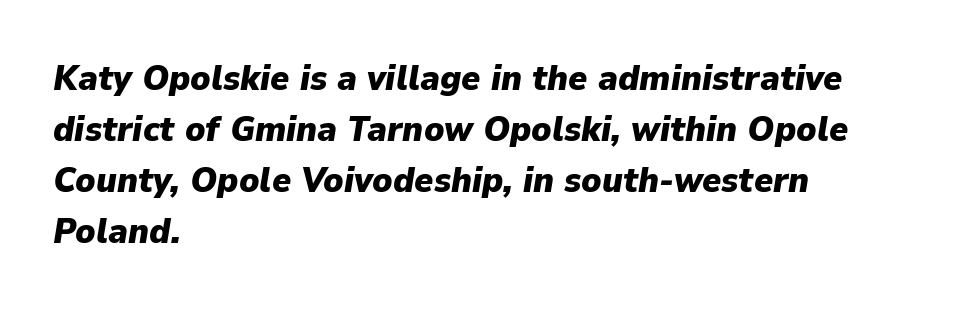
Standard letterfit; no display-style spreading of the glyphs. The vertical gap from one line to the next is medium. Plenty of ink on the page — the face is bold. The compositor pushed each line to the left boundary. Note the varied advance widths — an 'i' is clearly narrower than an 'm'.
